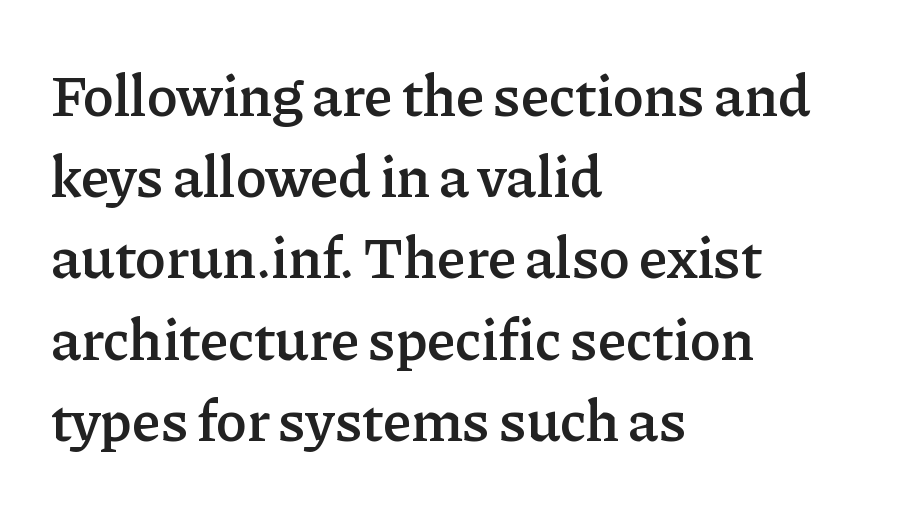
Q: Is the text bold? A: Semi-bold.
Q: Is the text italic (slanted)? A: No, it is upright.
Q: Is the typeface a serif or a sans-serif typeface? A: Serif.
Q: Is the text underlined? A: No.
Q: How is the paragraph aligned? A: Left-aligned.
Q: Is the spacing between letters normal or unusually wide? A: Normal.
Q: Is the spacing between lines tight, normal or loose? A: Normal.
Q: Width (condensed, normal, or wide)? A: Normal.
Q: Stroke contrast? A: Low.
Q: x-height? A: Medium.
Q: Monospaced? A: No.
